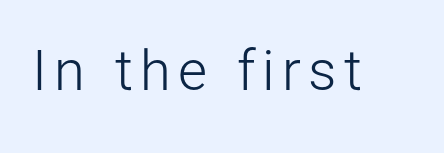
{"serif": "no", "italic": "no", "bold": "no", "weight": "light", "width": "normal", "stroke_contrast": "low", "x_height": "medium", "monospaced": "no", "underline": "no", "glyph_px": 56}
